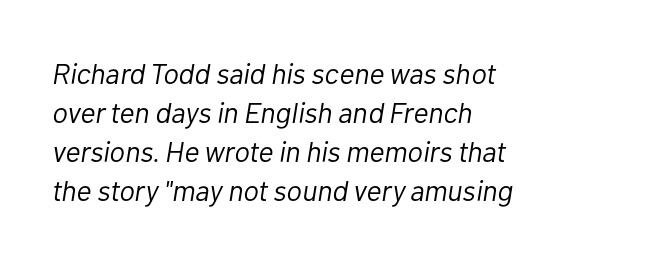
Q: Is the text bold? A: No.
Q: Is the text italic (slanted)? A: Yes, it leans right by about 10 degrees.
Q: Is the text underlined? A: No.
Q: How is the paragraph aligned? A: Left-aligned.
Q: Is the spacing between letters normal or unusually wide? A: Normal.
Q: Is the spacing between lines tight, normal or loose? A: Normal.
Q: Width (condensed, normal, or wide)? A: Normal.
Q: Stroke contrast? A: Low.
Q: x-height? A: Medium.
Q: Monospaced? A: No.
